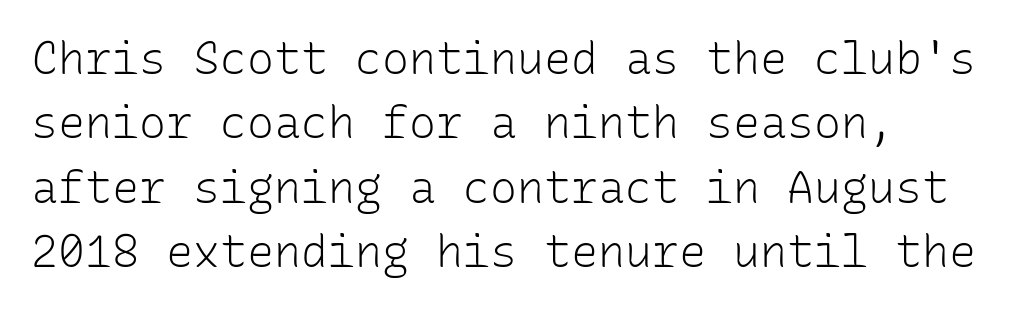
The image shows 45 px light sans-serif type, upright, monospaced; set normal line spacing (1.43x), normal letter spacing, not underlined; low stroke contrast and a medium x-height.
